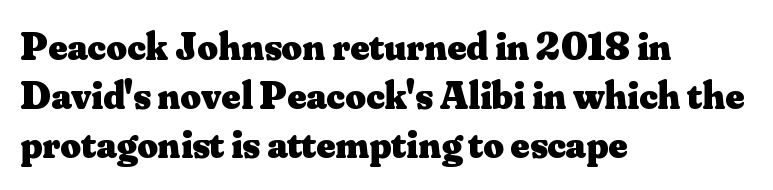
The image shows 40 px heavy serif type, upright; set left-aligned, line spacing 1.23x, normal letter spacing, not underlined; medium stroke contrast and a small x-height.
